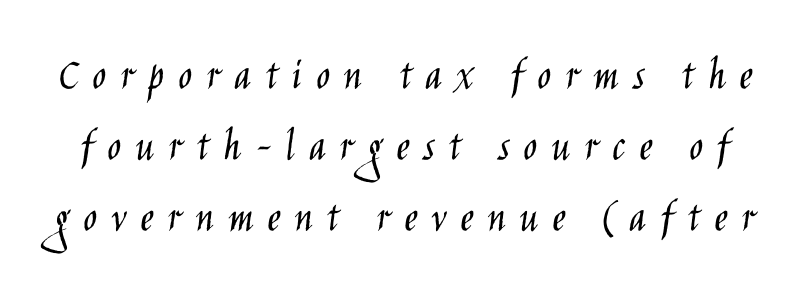
A sans-serif font was chosen for this passage. The tracking reads as deliberately expanded to a designer's eye. The line-height multiplier appears to be the usual default. Each stroke keeps to a modest, everyday thickness or less.
